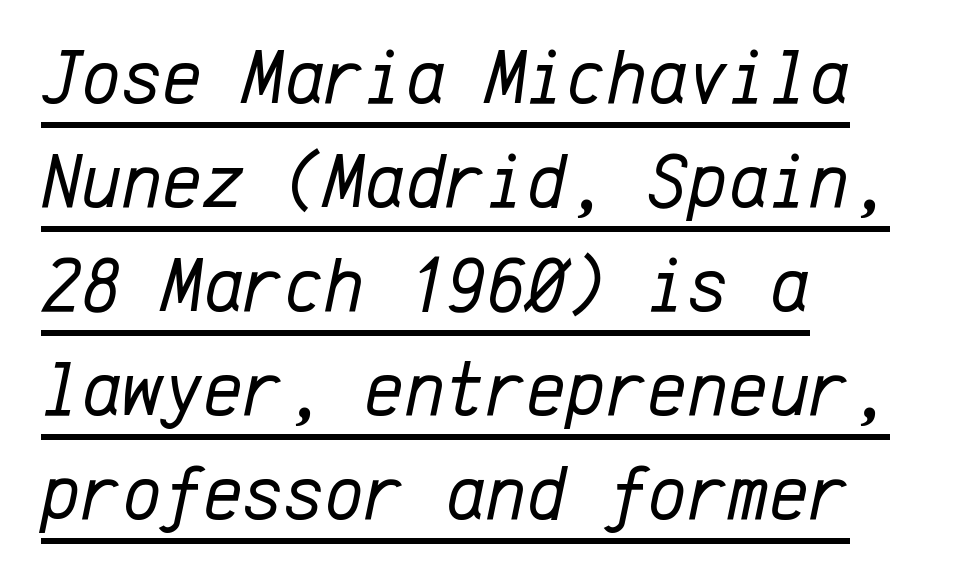
{"italic": "yes", "lean": "right", "slant_degrees": 12, "bold": "no", "weight": "regular", "width": "normal", "stroke_contrast": "low", "x_height": "medium", "monospaced": "yes", "underline": "yes", "align": "left", "line_spacing": "normal", "line_spacing_ratio": 1.35, "letter_spacing": "normal", "letter_spacing_em": 0.0, "glyph_px": 77}
